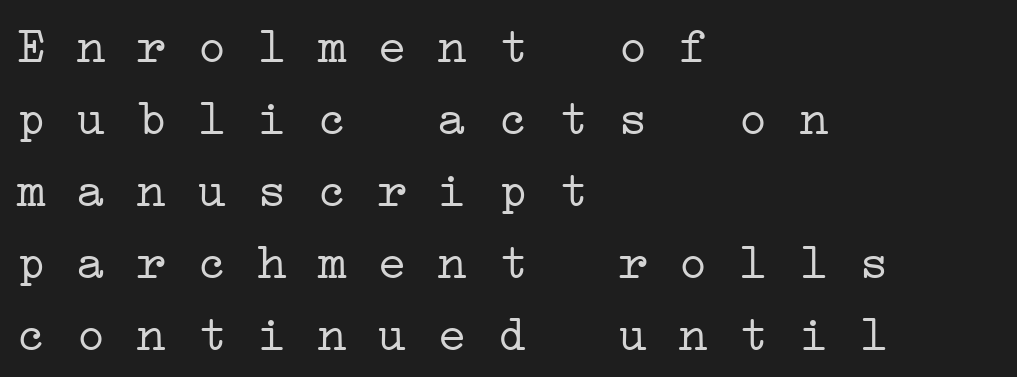
Q: Is the text bold? A: No.
Q: Is the typeface a serif or a sans-serif typeface? A: Serif.
Q: Is the text underlined? A: No.
Q: How is the paragraph aligned? A: Left-aligned.
Q: Is the spacing between letters normal or unusually wide? A: Normal.
Q: Is the spacing between lines tight, normal or loose? A: Normal.
Q: Width (condensed, normal, or wide)? A: Wide.
Q: Stroke contrast? A: Low.
Q: x-height? A: Medium.
Q: Monospaced? A: Yes.
